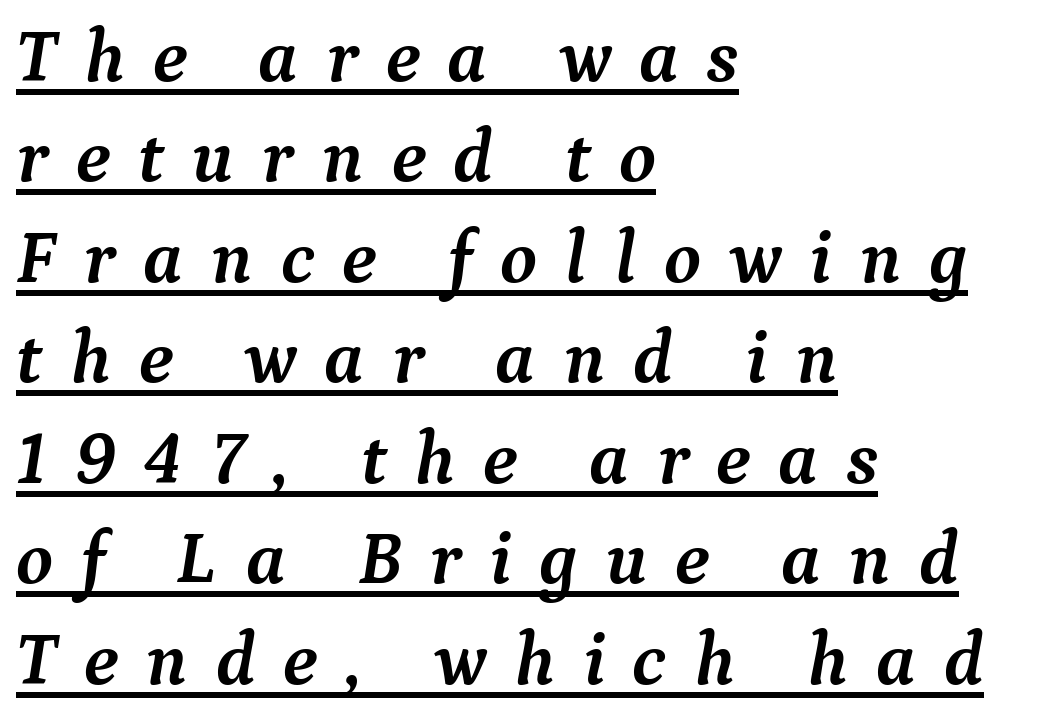
Q: Is the text bold? A: Yes.
Q: Is the text italic (slanted)? A: Yes, it leans right by about 9 degrees.
Q: Is the typeface a serif or a sans-serif typeface? A: Serif.
Q: Is the text underlined? A: Yes.
Q: How is the paragraph aligned? A: Left-aligned.
Q: Is the spacing between letters normal or unusually wide? A: Unusually wide.
Q: Is the spacing between lines tight, normal or loose? A: Normal.
Q: Width (condensed, normal, or wide)? A: Normal.
Q: Stroke contrast? A: Medium.
Q: x-height? A: Medium.
Q: Monospaced? A: No.
